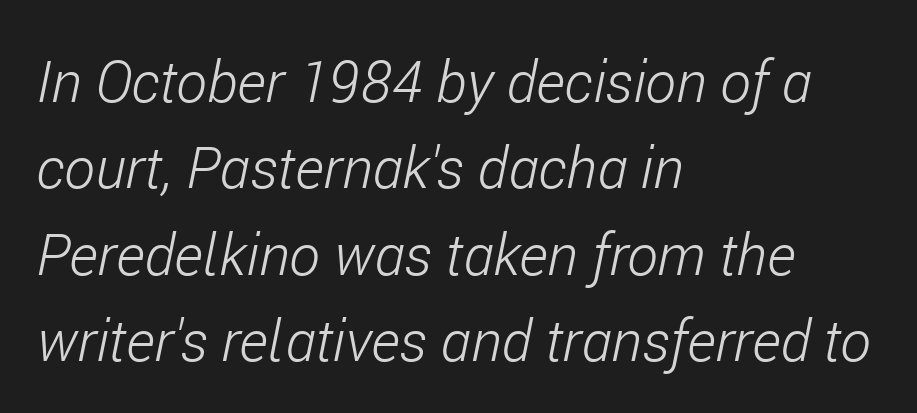
{"italic": "yes", "lean": "right", "slant_degrees": 11, "bold": "no", "weight": "light", "width": "condensed", "stroke_contrast": "low", "x_height": "medium", "monospaced": "no", "underline": "no", "align": "left", "line_spacing": "normal", "line_spacing_ratio": 1.49, "letter_spacing": "normal", "letter_spacing_em": 0.0, "glyph_px": 58}
